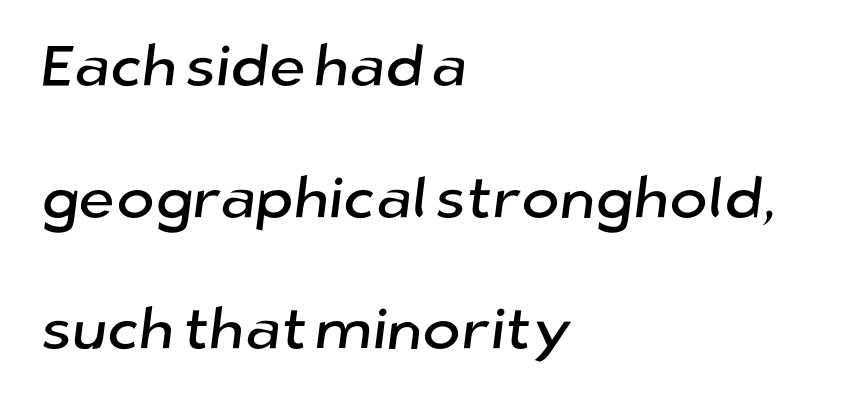
Q: Is the typeface a serif or a sans-serif typeface? A: Sans-serif.
Q: Is the text underlined? A: No.
Q: How is the paragraph aligned? A: Left-aligned.
Q: Is the spacing between letters normal or unusually wide? A: Normal.
Q: Is the spacing between lines tight, normal or loose? A: Loose.
Q: Width (condensed, normal, or wide)? A: Normal.
Q: Stroke contrast? A: Low.
Q: x-height? A: Medium.
Q: Monospaced? A: No.
